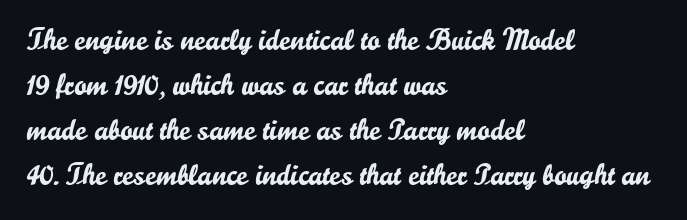
Q: Is the text italic (slanted)? A: Yes.
Q: Is the typeface a serif or a sans-serif typeface? A: Sans-serif.
Q: Is the text underlined? A: No.
Q: How is the paragraph aligned? A: Left-aligned.
Q: Is the spacing between letters normal or unusually wide? A: Normal.
Q: Is the spacing between lines tight, normal or loose? A: Normal.
Q: Width (condensed, normal, or wide)? A: Normal.
Q: Stroke contrast? A: Low.
Q: x-height? A: Small.
Q: Monospaced? A: No.
